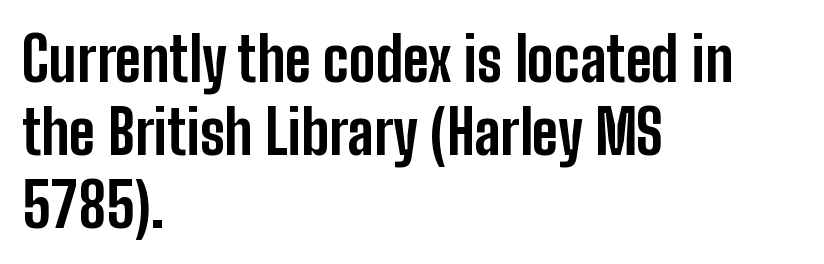
{"serif": "no", "italic": "no", "bold": "yes", "weight": "bold", "width": "condensed", "stroke_contrast": "low", "x_height": "medium", "monospaced": "no", "underline": "no", "align": "left", "line_spacing_ratio": 1.22, "letter_spacing": "normal", "letter_spacing_em": 0.0, "glyph_px": 60}
